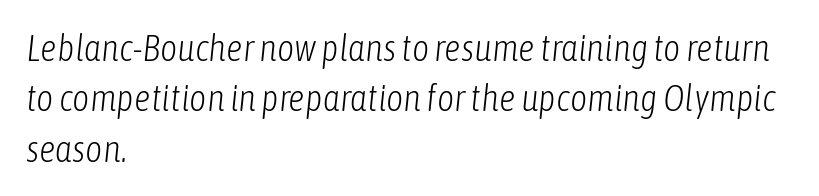
The image shows 37 px light, condensed type, italic (leaning right); set left-aligned, normal line spacing (1.36x), normal letter spacing, not underlined; low stroke contrast and a medium x-height.
